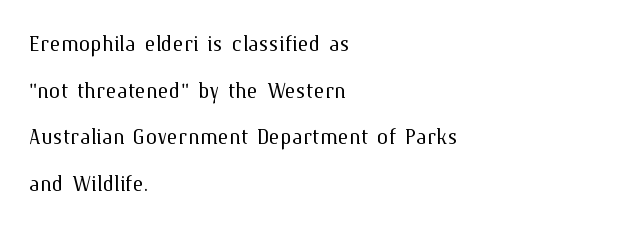
Q: Is the text bold? A: No.
Q: Is the text italic (slanted)? A: No, it is upright.
Q: Is the text underlined? A: No.
Q: How is the paragraph aligned? A: Left-aligned.
Q: Is the spacing between letters normal or unusually wide? A: Normal.
Q: Is the spacing between lines tight, normal or loose? A: Normal.
Q: Width (condensed, normal, or wide)? A: Normal.
Q: Stroke contrast? A: Medium.
Q: x-height? A: Medium.
Q: Monospaced? A: No.
